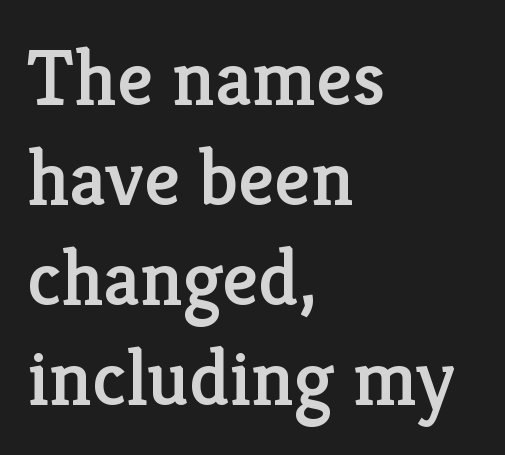
{"serif": "yes", "italic": "no", "width": "normal", "stroke_contrast": "low", "x_height": "medium", "monospaced": "no", "underline": "no", "align": "left", "line_spacing": "normal", "line_spacing_ratio": 1.25, "letter_spacing": "normal", "letter_spacing_em": 0.0, "glyph_px": 80}
